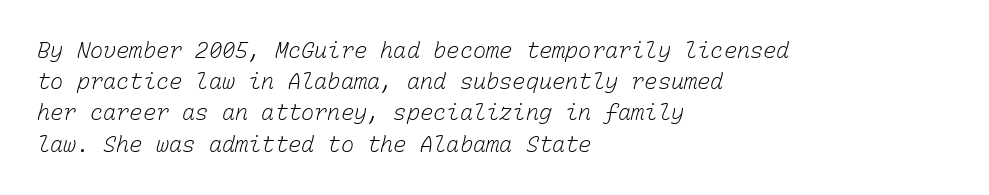
Q: Is the text bold? A: No.
Q: Is the text underlined? A: No.
Q: How is the paragraph aligned? A: Left-aligned.
Q: Is the spacing between letters normal or unusually wide? A: Normal.
Q: Is the spacing between lines tight, normal or loose? A: Normal.
